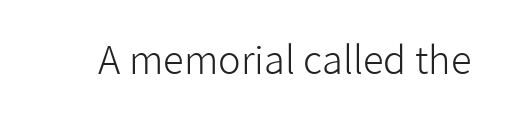
Q: Is the text bold? A: No.
Q: Is the text italic (slanted)? A: No, it is upright.
Q: Is the typeface a serif or a sans-serif typeface? A: Sans-serif.
Q: Is the text underlined? A: No.
Q: Is the spacing between letters normal or unusually wide? A: Normal.
Q: Width (condensed, normal, or wide)? A: Normal.
Q: Stroke contrast? A: Low.
Q: x-height? A: Medium.
Q: Monospaced? A: No.
